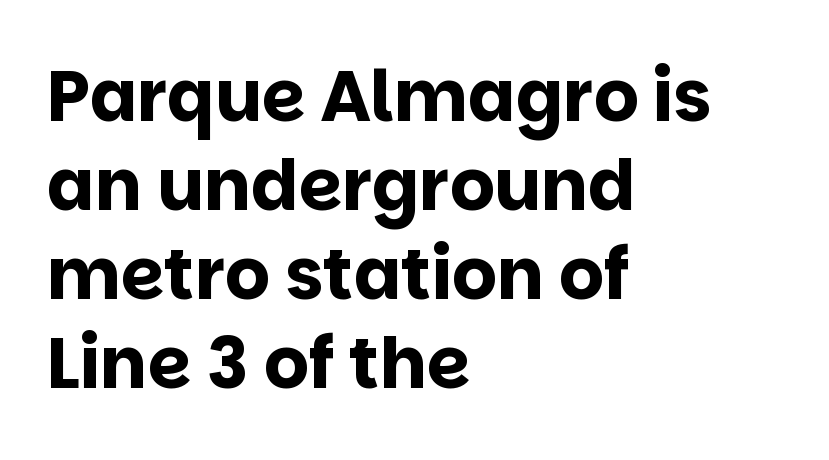
Q: Is the text bold? A: Yes.
Q: Is the text italic (slanted)? A: No, it is upright.
Q: Is the typeface a serif or a sans-serif typeface? A: Sans-serif.
Q: Is the text underlined? A: No.
Q: How is the paragraph aligned? A: Left-aligned.
Q: Is the spacing between letters normal or unusually wide? A: Normal.
Q: Is the spacing between lines tight, normal or loose? A: Normal.
Q: Width (condensed, normal, or wide)? A: Normal.
Q: Stroke contrast? A: Low.
Q: x-height? A: Large.
Q: Monospaced? A: No.
